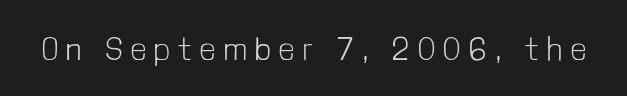
{"serif": "no", "italic": "no", "bold": "no", "weight": "light", "width": "condensed", "stroke_contrast": "low", "x_height": "medium", "monospaced": "no", "underline": "no", "letter_spacing": "wide", "letter_spacing_em": 0.27, "glyph_px": 33}
